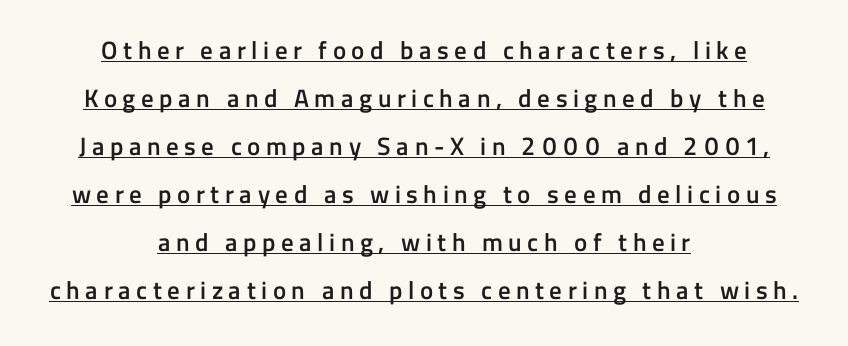
Slightly chunky letters — semibold, I'd say, not full bold. Successive baselines arrive slowly, with a big drop between each. These lines have a slow, spaced-out rhythm from letter to letter. The letters stand upright; this is a roman face. The lines are quadded center.
